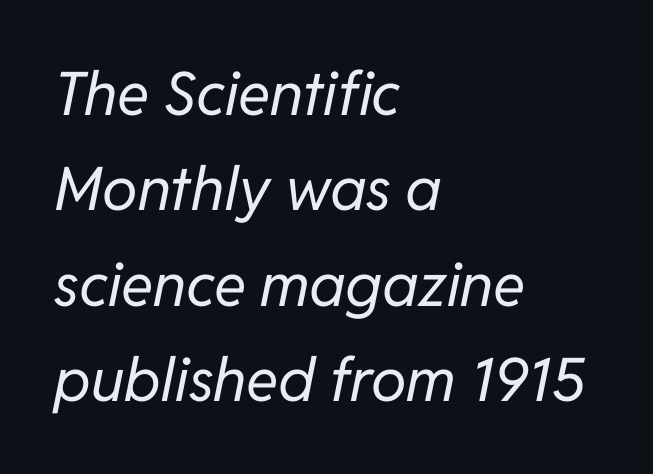
Q: Is the text bold? A: No.
Q: Is the text italic (slanted)? A: Yes, it leans right by about 11 degrees.
Q: Is the text underlined? A: No.
Q: How is the paragraph aligned? A: Left-aligned.
Q: Is the spacing between letters normal or unusually wide? A: Normal.
Q: Is the spacing between lines tight, normal or loose? A: Normal.
Q: Width (condensed, normal, or wide)? A: Normal.
Q: Stroke contrast? A: Low.
Q: x-height? A: Medium.
Q: Monospaced? A: No.
